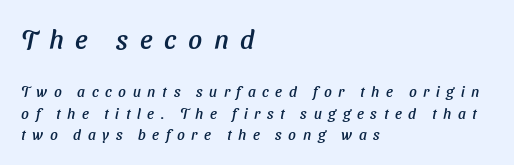
The image shows 27 px text type; set left-aligned, normal line spacing (1.43x), unusually wide letter spacing (+0.44 em), not underlined; the first (top) block is 1.8x larger.
